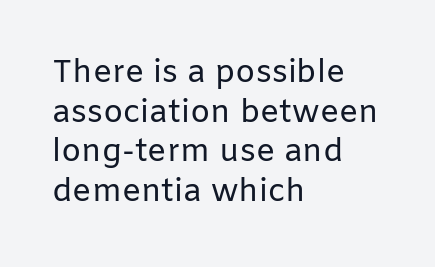
Q: Is the text bold? A: No.
Q: Is the text italic (slanted)? A: No, it is upright.
Q: Is the typeface a serif or a sans-serif typeface? A: Sans-serif.
Q: Is the text underlined? A: No.
Q: How is the paragraph aligned? A: Left-aligned.
Q: Is the spacing between letters normal or unusually wide? A: Normal.
Q: Width (condensed, normal, or wide)? A: Normal.
Q: Stroke contrast? A: Low.
Q: x-height? A: Medium.
Q: Monospaced? A: No.
